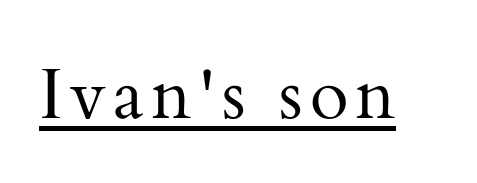
{"serif": "yes", "italic": "no", "bold": "no", "weight": "regular", "width": "normal", "stroke_contrast": "medium", "x_height": "small", "monospaced": "no", "underline": "yes", "glyph_px": 71}
